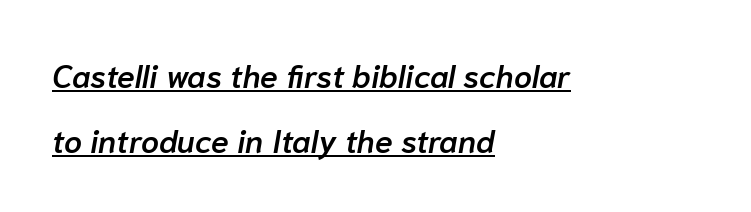
Q: Is the text bold? A: Semi-bold.
Q: Is the text italic (slanted)? A: Yes, it leans right by about 10 degrees.
Q: Is the text underlined? A: Yes.
Q: How is the paragraph aligned? A: Left-aligned.
Q: Is the spacing between letters normal or unusually wide? A: Normal.
Q: Is the spacing between lines tight, normal or loose? A: Loose.
Q: Width (condensed, normal, or wide)? A: Normal.
Q: Stroke contrast? A: Low.
Q: x-height? A: Medium.
Q: Monospaced? A: No.
